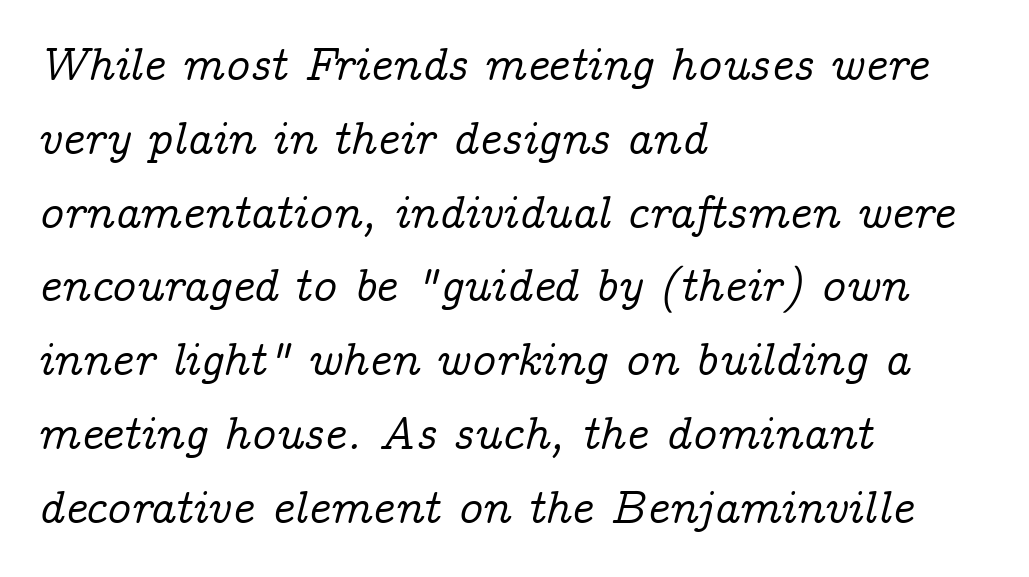
Q: Is the text italic (slanted)? A: Yes, it leans right by about 14 degrees.
Q: Is the typeface a serif or a sans-serif typeface? A: Serif.
Q: Is the text underlined? A: No.
Q: How is the paragraph aligned? A: Left-aligned.
Q: Is the spacing between letters normal or unusually wide? A: Normal.
Q: Is the spacing between lines tight, normal or loose? A: Normal.
Q: Width (condensed, normal, or wide)? A: Normal.
Q: Stroke contrast? A: Low.
Q: x-height? A: Medium.
Q: Monospaced? A: No.
